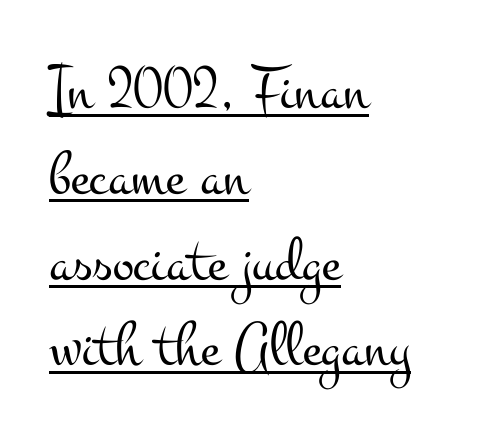
The image shows 64 px light, wide type; set left-aligned, normal line spacing (1.34x), normal letter spacing, underlined; medium stroke contrast and a small x-height.
